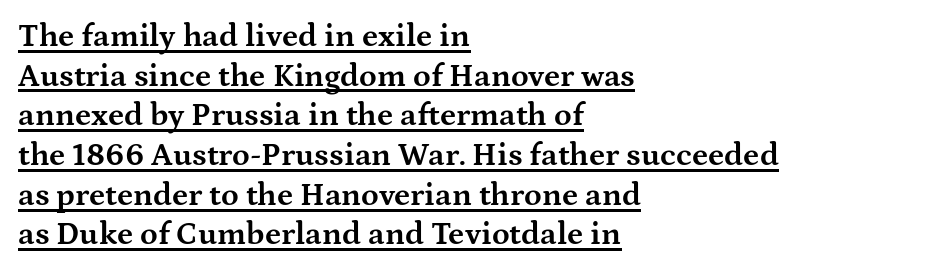
A full-strength bold gives these letters their thick strokes. Ascenders rise straight up at ninety degrees. Does extra space separate the letters? No, they use regular spacing. The rendering uses the underline text-decoration. Looks like regular typesetting: each glyph gets only the width it needs.
